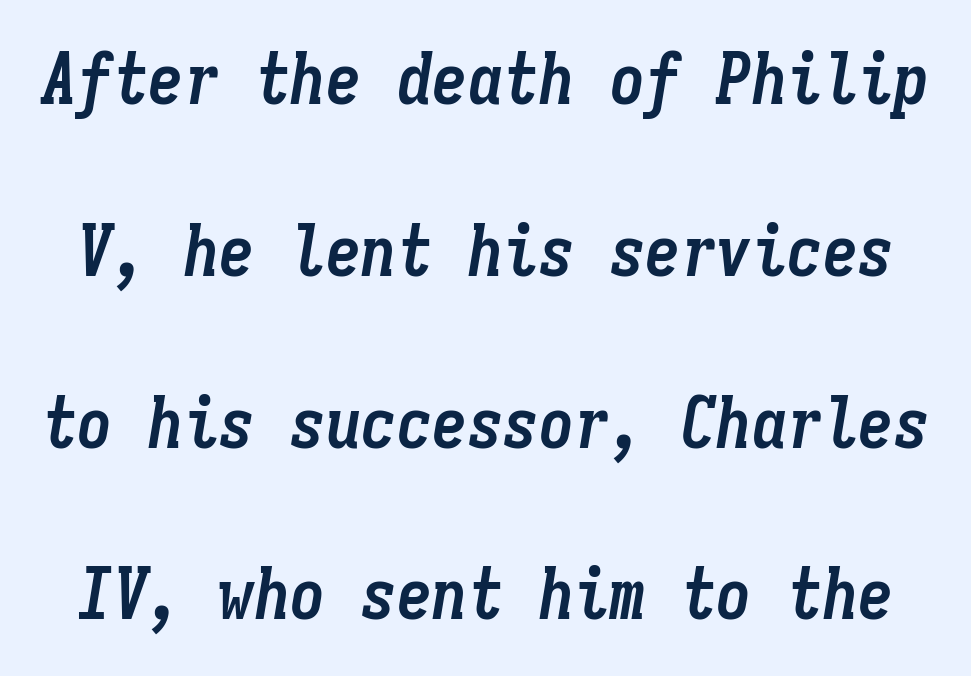
Typographic density is high because the face is bold. A typesetter would call this leading open, well beyond the default. Observe the ordinary spacing: letters are neighbours, not strangers. Think of a typewriter: that constant character pitch is what you see here. Quick note: italic. Plain, unruled lines of type.
